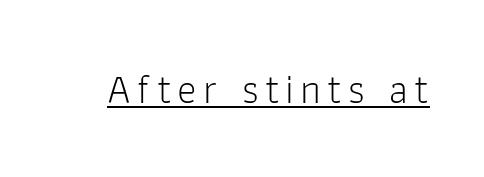
Type style note: lacks serifs. No letter is thick-stroked: the sample isn't bold. A baseline rule has been typeset under these characters. A typesetter would call this proportional, since set widths differ per character.
